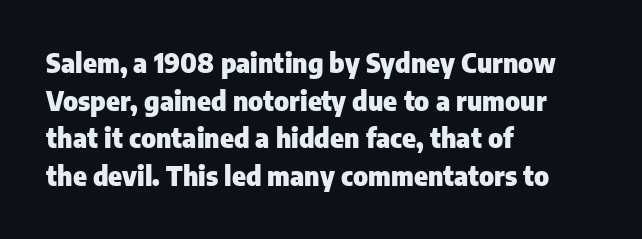
The image shows 26 px bold type, upright; set left-aligned, normal line spacing (1.45x), normal letter spacing, not underlined.
